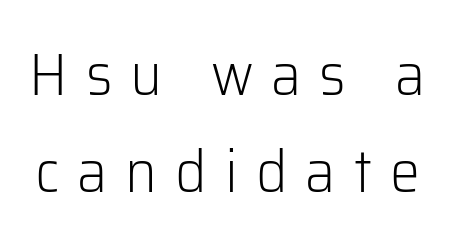
The image shows 60 px light sans-serif type, upright; set normal line spacing (1.62x), unusually wide letter spacing (+0.3 em), not underlined; low stroke contrast and a medium x-height.
